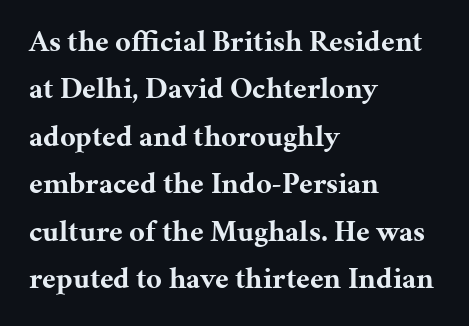
Q: Is the text bold? A: Yes.
Q: Is the text italic (slanted)? A: No, it is upright.
Q: Is the typeface a serif or a sans-serif typeface? A: Serif.
Q: Is the text underlined? A: No.
Q: How is the paragraph aligned? A: Left-aligned.
Q: Is the spacing between letters normal or unusually wide? A: Normal.
Q: Is the spacing between lines tight, normal or loose? A: Normal.
Q: Width (condensed, normal, or wide)? A: Normal.
Q: Stroke contrast? A: Medium.
Q: x-height? A: Medium.
Q: Monospaced? A: No.
